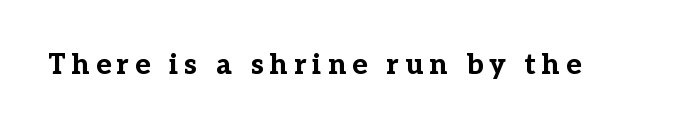
{"serif": "yes", "italic": "no", "bold": "yes", "weight": "bold", "width": "normal", "stroke_contrast": "low", "x_height": "medium", "monospaced": "no", "underline": "no", "letter_spacing": "wide", "letter_spacing_em": 0.22, "glyph_px": 28}
